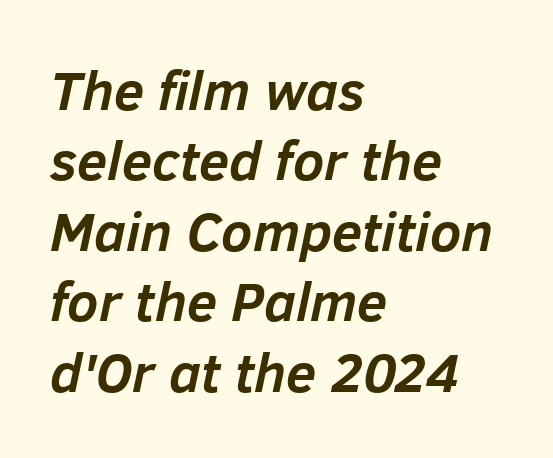
Q: Is the text bold? A: Yes.
Q: Is the text italic (slanted)? A: Yes, it leans right by about 12 degrees.
Q: Is the text underlined? A: No.
Q: How is the paragraph aligned? A: Left-aligned.
Q: Is the spacing between letters normal or unusually wide? A: Normal.
Q: Is the spacing between lines tight, normal or loose? A: Normal.
Q: Width (condensed, normal, or wide)? A: Normal.
Q: Stroke contrast? A: Low.
Q: x-height? A: Medium.
Q: Monospaced? A: No.
